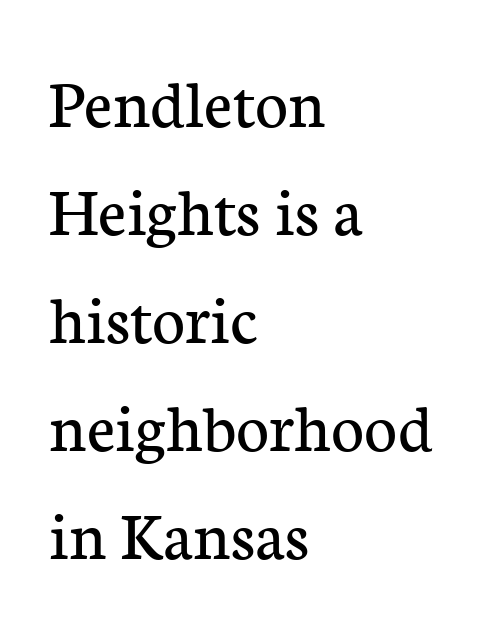
The weight would be labelled regular, book, light, or lighter still. When letters stand straight like this, we call the style roman or upright. One glance says typical: line gaps are just what's usual. There is no visible air inserted between adjacent glyphs. Unmarked baselines from the first word to the last.
